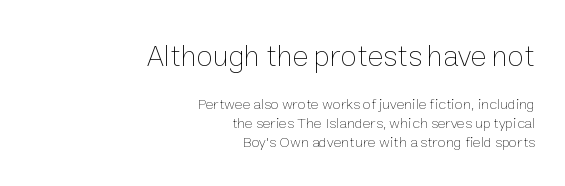
Q: Is the text bold? A: No.
Q: Is the text italic (slanted)? A: No, it is upright.
Q: Is the text underlined? A: No.
Q: How is the paragraph aligned? A: Right-aligned.
Q: Is the spacing between letters normal or unusually wide? A: Normal.
Q: Is the spacing between lines tight, normal or loose? A: Normal.
Q: Which block of text is set in a larger size, the first (top) or the second (bottom)? A: The first (top) one.
Q: Width (condensed, normal, or wide)? A: Normal.
Q: Stroke contrast? A: Low.
Q: x-height? A: Medium.
Q: Monospaced? A: No.
